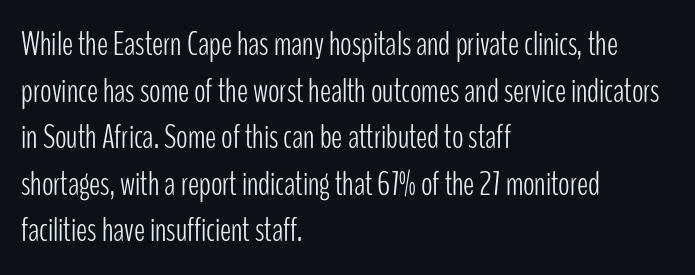
The image shows 34 px light, condensed sans-serif type, upright; set left-aligned, normal line spacing (1.37x), normal letter spacing, not underlined; low stroke contrast and a medium x-height.
